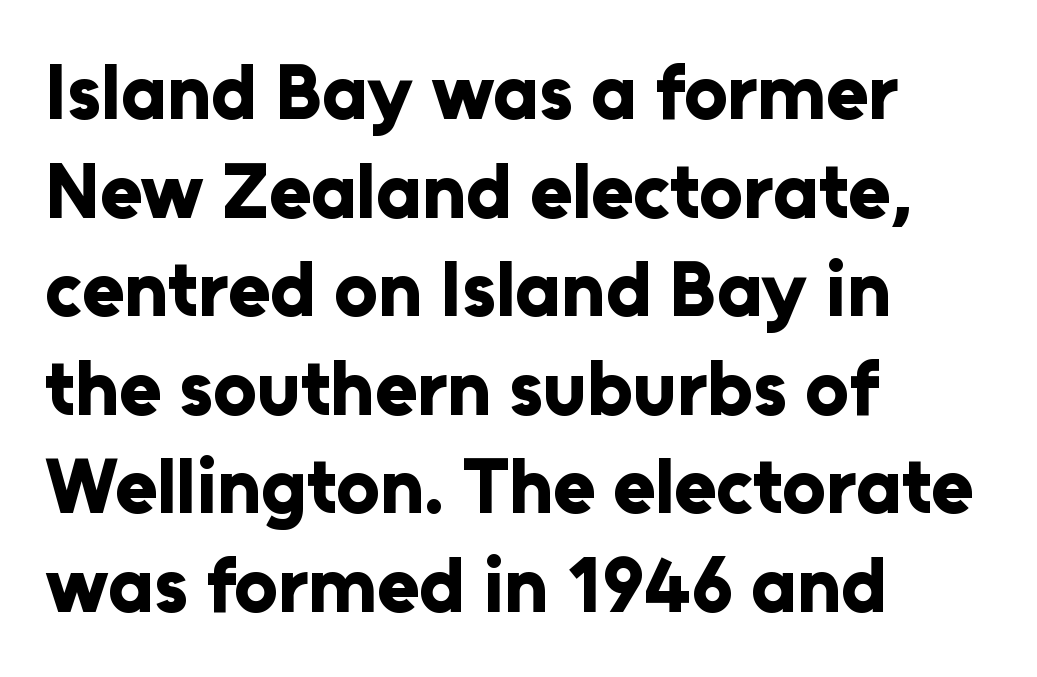
{"serif": "no", "italic": "no", "bold": "yes", "weight": "bold", "width": "normal", "stroke_contrast": "low", "x_height": "medium", "monospaced": "no", "underline": "no", "align": "left", "line_spacing": "normal", "line_spacing_ratio": 1.28, "letter_spacing": "normal", "letter_spacing_em": 0.0, "glyph_px": 77}
